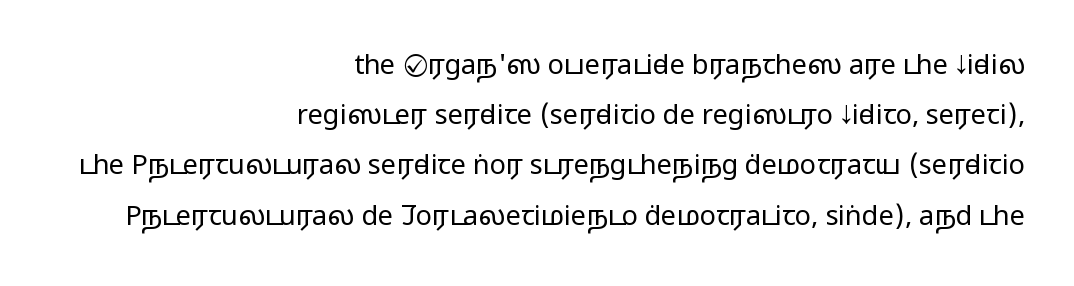
Q: Is the text bold? A: No.
Q: Is the text italic (slanted)? A: No, it is upright.
Q: Is the text underlined? A: No.
Q: How is the paragraph aligned? A: Right-aligned.
Q: Is the spacing between letters normal or unusually wide? A: Normal.
